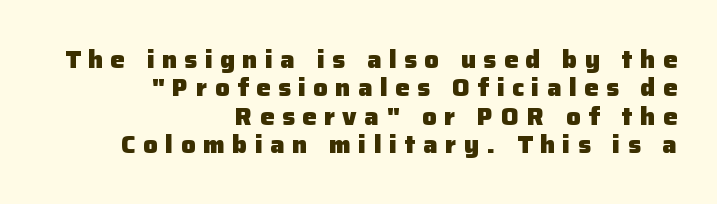
Compared with typical body copy, the letter spacing here is much looser. Strokes here are thick enough to call this a true bold. The zone under the glyphs is completely vacant. It's the straight-up-and-down kind of type.
